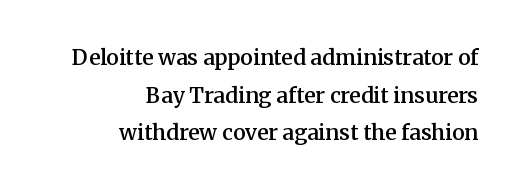
{"italic": "no", "bold": "semi", "underline": "no", "align": "right", "line_spacing_ratio": 1.79, "letter_spacing": "normal", "letter_spacing_em": 0.0, "glyph_px": 21}
